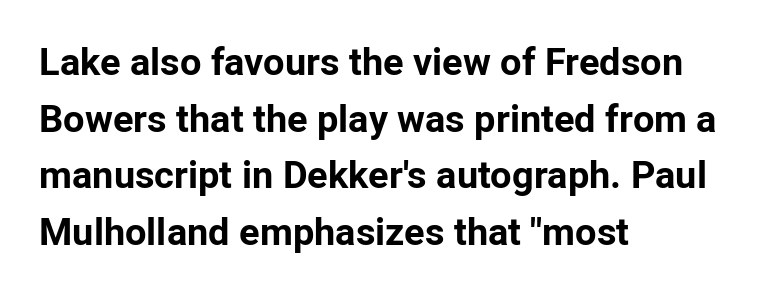
Visually the block forms a straight wall on the left and a jagged coastline on the right. This is sans-serif lettering, the kind often seen on screens and signage. If you drew a line through each stem, it would be perfectly vertical. The rendering keeps characters at their native spacing. Unmarked baselines from the first word to the last.
